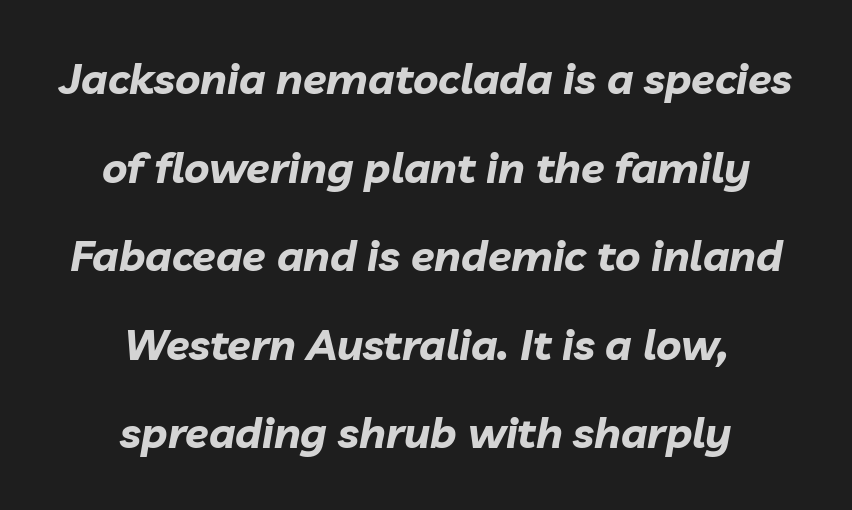
The image shows 43 px bold type, italic (leaning right); set centered, loose line spacing (2.06x), normal letter spacing, not underlined; low stroke contrast and a medium x-height.
